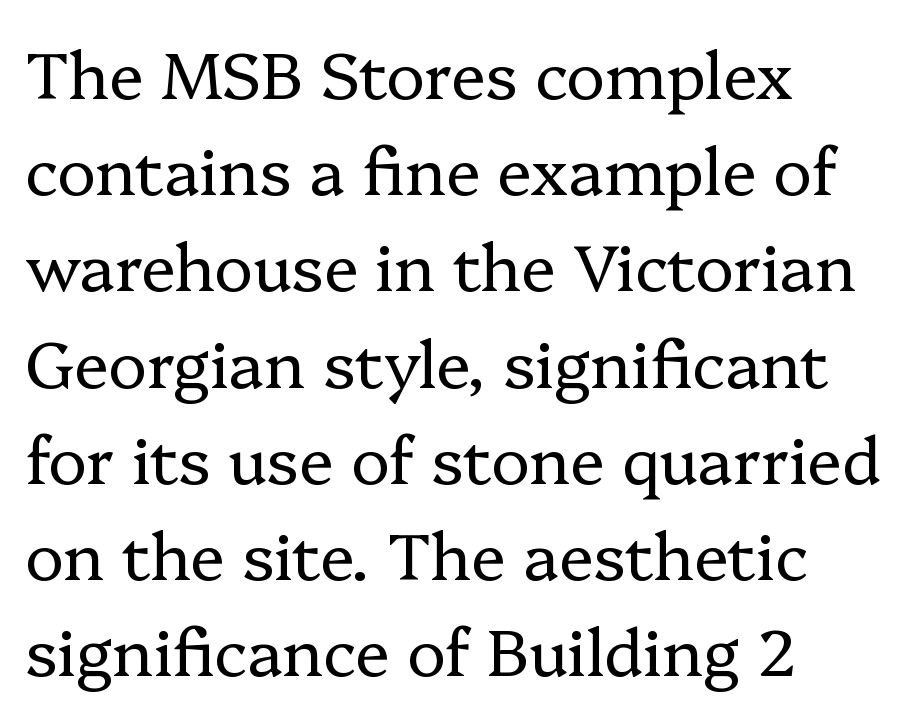
Character widths vary here, with narrow letters taking less room than wide ones. Spacing between characters is what you'd get straight out of the box. The baseline area is clear. Weight class: somewhere from thin through regular. Old-style or modern, the face here clearly has serifs.
